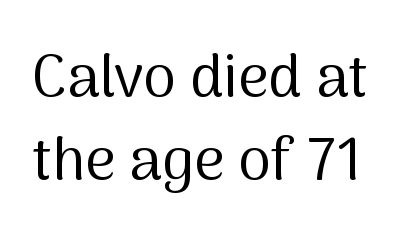
Words float on clear page, feet unadorned. Nope, not italic — everything's standing straight. The rendering shows plain stroke endings on the letterforms — a sans-serif design. The letters advance in unequal steps, a hallmark of proportional type. Vertically, the passage feels balanced, rows spaced as you'd expect. Stroke mass is kept to a normal reading level or below.
